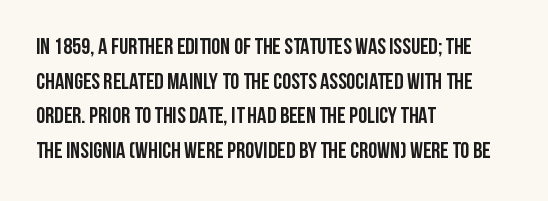
Q: Is the text bold? A: Yes.
Q: Is the text italic (slanted)? A: No, it is upright.
Q: Is the text underlined? A: No.
Q: How is the paragraph aligned? A: Left-aligned.
Q: Is the spacing between letters normal or unusually wide? A: Normal.
Q: Is the spacing between lines tight, normal or loose? A: Normal.
